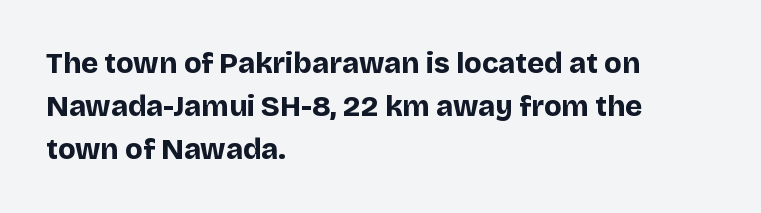
{"serif": "no", "italic": "no", "bold": "yes", "weight": "bold", "width": "normal", "stroke_contrast": "low", "x_height": "large", "monospaced": "no", "underline": "no", "align": "left", "line_spacing": "normal", "line_spacing_ratio": 1.48, "letter_spacing": "normal", "letter_spacing_em": 0.0, "glyph_px": 29}
